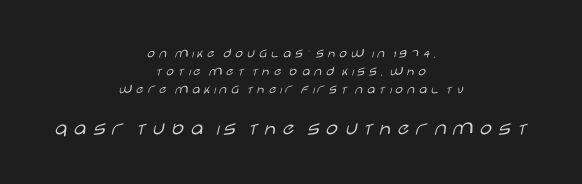
Q: Is the text bold? A: No.
Q: Is the text italic (slanted)? A: Yes.
Q: Is the text underlined? A: No.
Q: How is the paragraph aligned? A: Centered.
Q: Is the spacing between lines tight, normal or loose? A: Normal.
Q: Which block of text is set in a larger size, the first (top) or the second (bottom)? A: The second (bottom) one.
